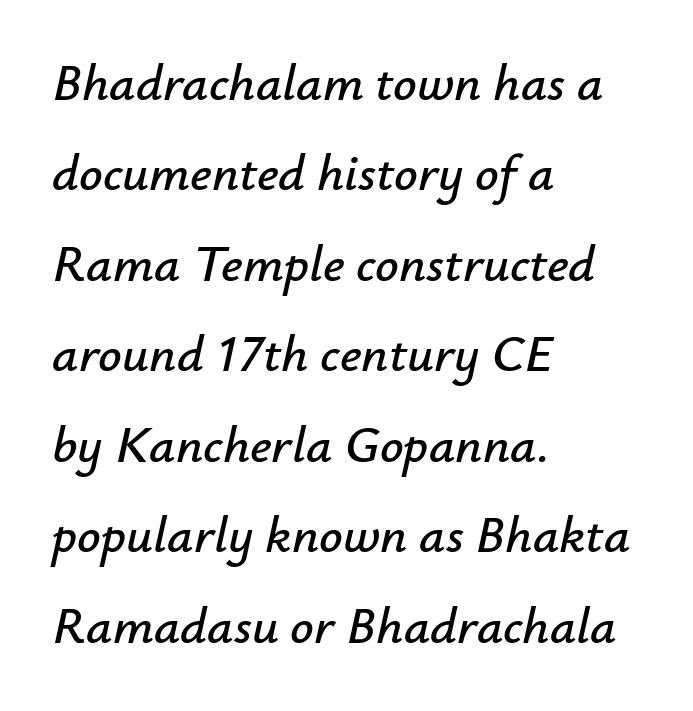
{"italic": "yes", "lean": "right", "slant_degrees": 12, "width": "normal", "stroke_contrast": "low", "x_height": "small", "monospaced": "no", "underline": "no", "align": "left", "line_spacing_ratio": 1.74, "letter_spacing": "normal", "letter_spacing_em": 0.0, "glyph_px": 52}
